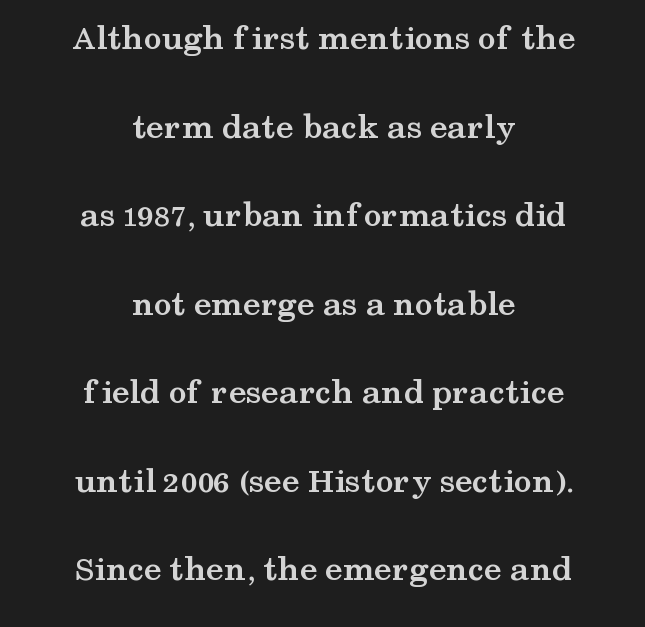
Q: Is the text bold? A: Yes.
Q: Is the text italic (slanted)? A: No, it is upright.
Q: Is the typeface a serif or a sans-serif typeface? A: Serif.
Q: Is the text underlined? A: No.
Q: How is the paragraph aligned? A: Centered.
Q: Is the spacing between letters normal or unusually wide? A: Normal.
Q: Is the spacing between lines tight, normal or loose? A: Loose.
Q: Width (condensed, normal, or wide)? A: Wide.
Q: Stroke contrast? A: Medium.
Q: x-height? A: Medium.
Q: Monospaced? A: No.
